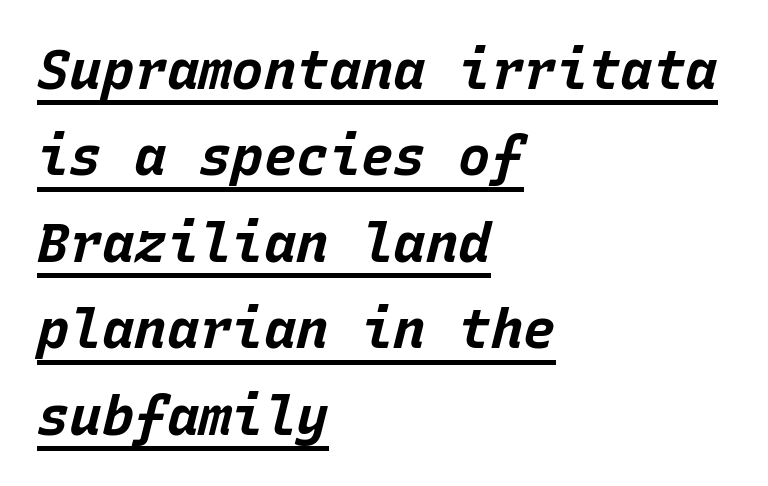
Horizontal alignment here is leftward, the default for most running prose. These lines were composed using italics. Between one letter and the next there's only the usual sliver of space. Descenders here cross a horizontal rule under the line.
